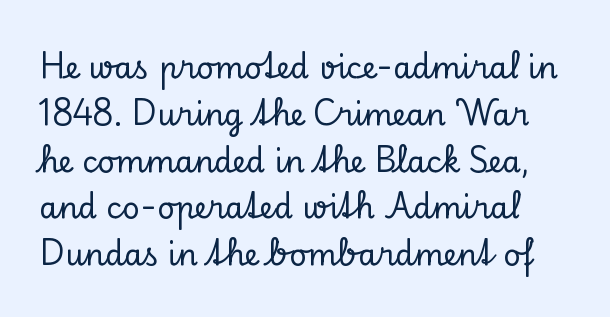
The image shows 30 px text type, upright; set normal line spacing (1.56x), normal letter spacing, not underlined; low stroke contrast and a small x-height.
